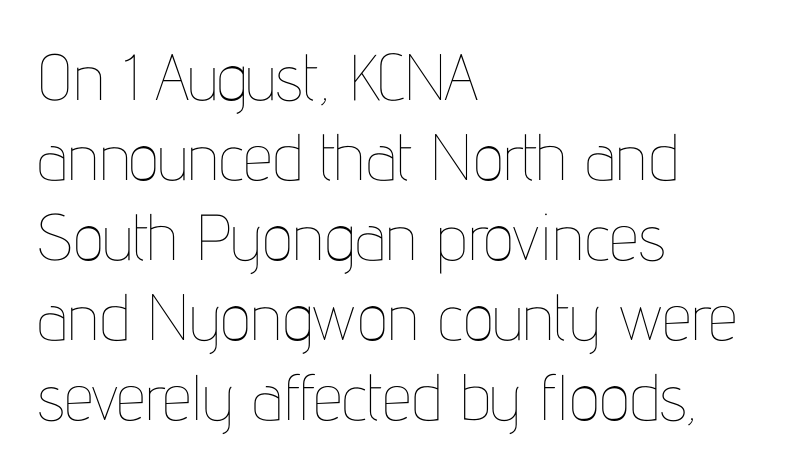
{"italic": "no", "bold": "no", "weight": "thin", "width": "condensed", "stroke_contrast": "low", "x_height": "medium", "monospaced": "no", "underline": "no", "align": "left", "line_spacing_ratio": 1.23, "letter_spacing": "normal", "letter_spacing_em": 0.0, "glyph_px": 65}
